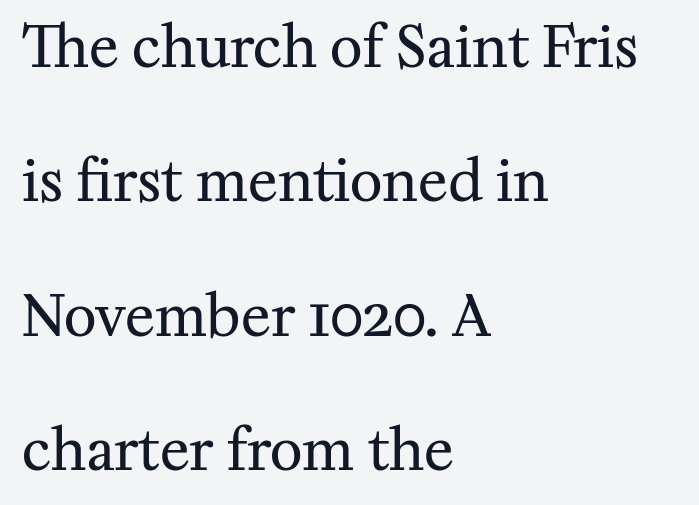
Q: Is the text bold? A: No.
Q: Is the text italic (slanted)? A: No, it is upright.
Q: Is the typeface a serif or a sans-serif typeface? A: Serif.
Q: Is the text underlined? A: No.
Q: How is the paragraph aligned? A: Left-aligned.
Q: Is the spacing between letters normal or unusually wide? A: Normal.
Q: Is the spacing between lines tight, normal or loose? A: Loose.
Q: Width (condensed, normal, or wide)? A: Normal.
Q: Stroke contrast? A: Medium.
Q: x-height? A: Medium.
Q: Monospaced? A: No.
